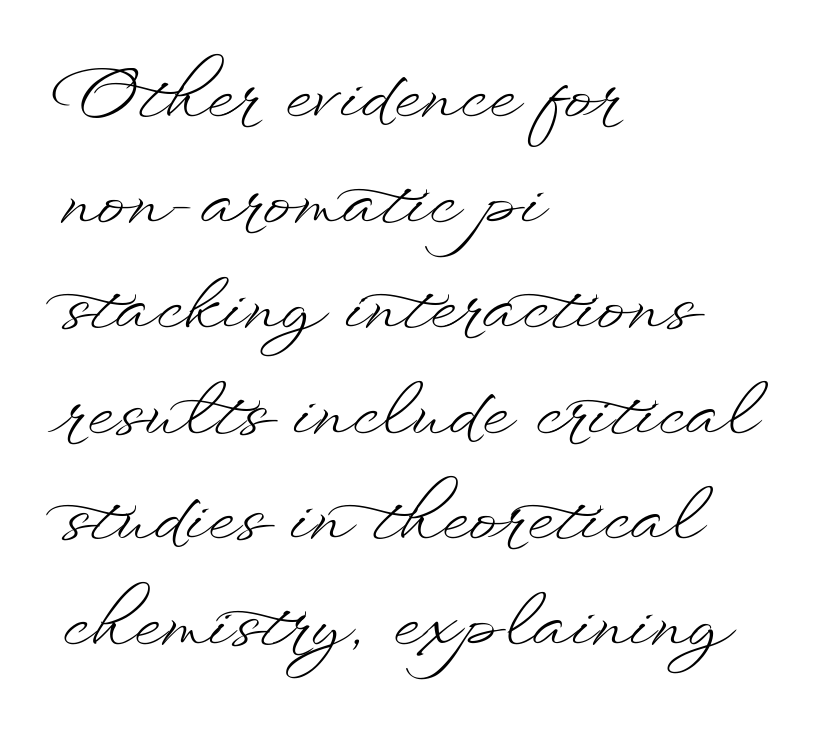
The paragraph has a hard left edge and a soft right edge. Vertically, the passage feels balanced, rows spaced as you'd expect. Lines of text with bare space underneath.
